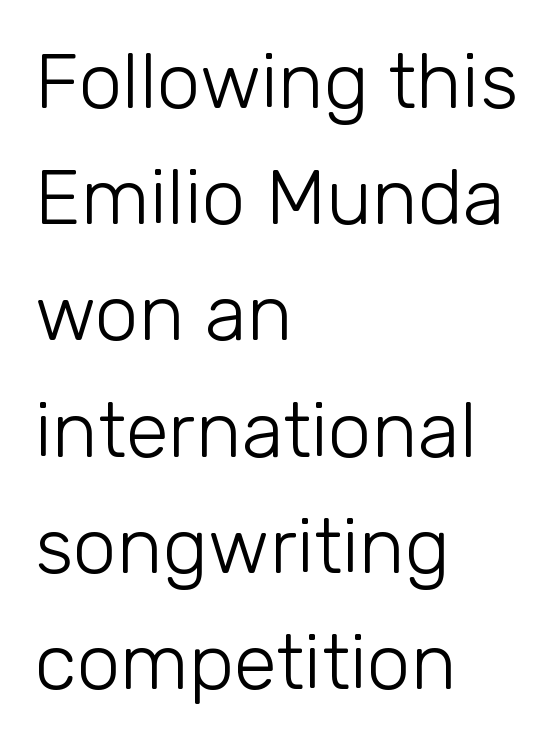
The image shows 78 px light sans-serif type, upright; set left-aligned, normal line spacing (1.49x), normal letter spacing, not underlined; low stroke contrast and a medium x-height.
